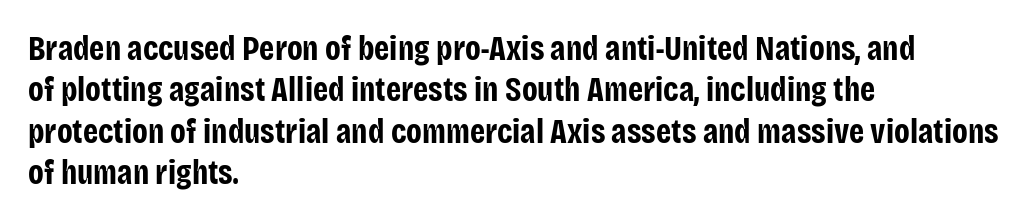
Q: Is the text bold? A: Yes.
Q: Is the text italic (slanted)? A: No, it is upright.
Q: Is the typeface a serif or a sans-serif typeface? A: Sans-serif.
Q: Is the text underlined? A: No.
Q: How is the paragraph aligned? A: Left-aligned.
Q: Is the spacing between letters normal or unusually wide? A: Normal.
Q: Width (condensed, normal, or wide)? A: Condensed.
Q: Stroke contrast? A: Low.
Q: x-height? A: Large.
Q: Monospaced? A: No.
